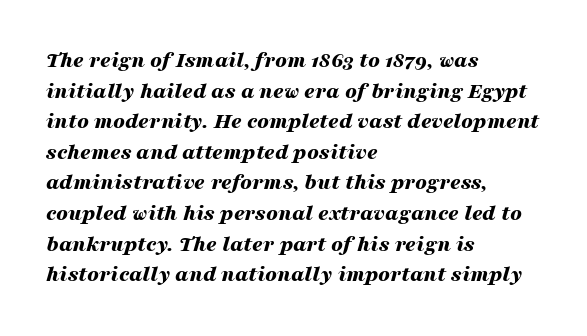
The image shows 23 px bold type, italic (leaning right); set left-aligned, normal line spacing (1.33x), normal letter spacing, not underlined.
